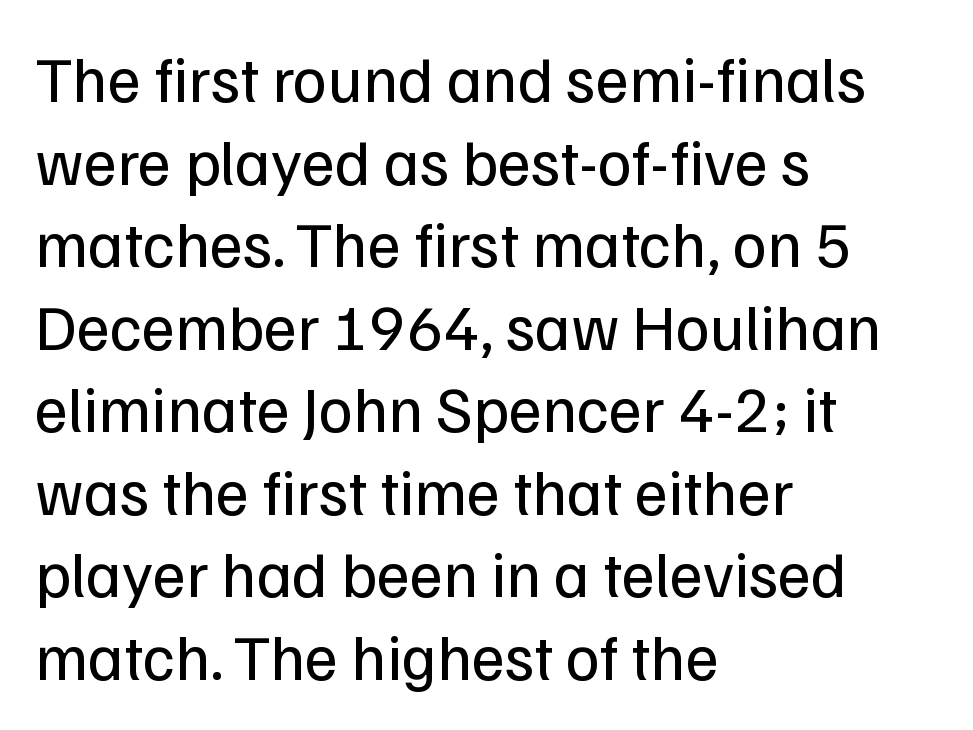
The image shows 65 px regular-weight sans-serif type, upright; set left-aligned, normal line spacing (1.27x), normal letter spacing, not underlined; low stroke contrast and a medium x-height.
